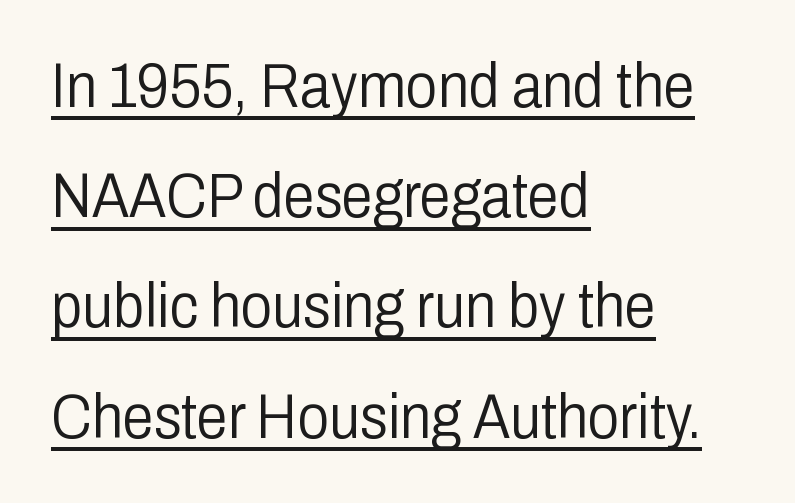
{"serif": "no", "italic": "no", "bold": "no", "weight": "light", "width": "condensed", "stroke_contrast": "low", "x_height": "medium", "monospaced": "no", "underline": "yes", "align": "left", "line_spacing_ratio": 1.75, "letter_spacing": "normal", "letter_spacing_em": 0.0, "glyph_px": 63}
